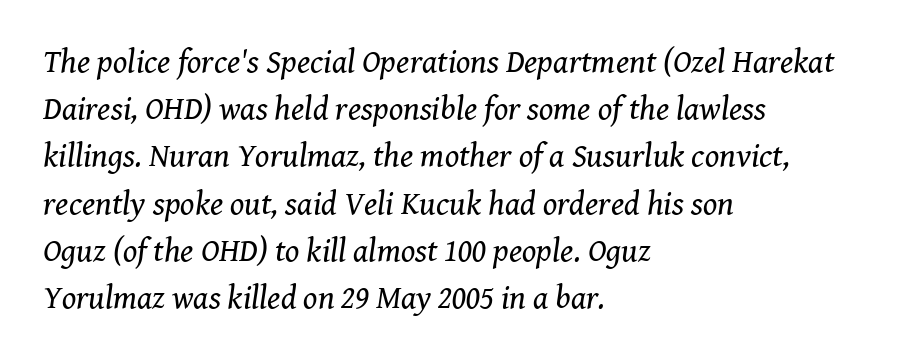
{"serif": "yes", "italic": "yes", "lean": "right", "slant_degrees": 8, "bold": "no", "weight": "regular", "width": "normal", "stroke_contrast": "medium", "x_height": "medium", "monospaced": "no", "underline": "no", "align": "left", "line_spacing": "normal", "line_spacing_ratio": 1.43, "letter_spacing": "normal", "letter_spacing_em": 0.0, "glyph_px": 33}
